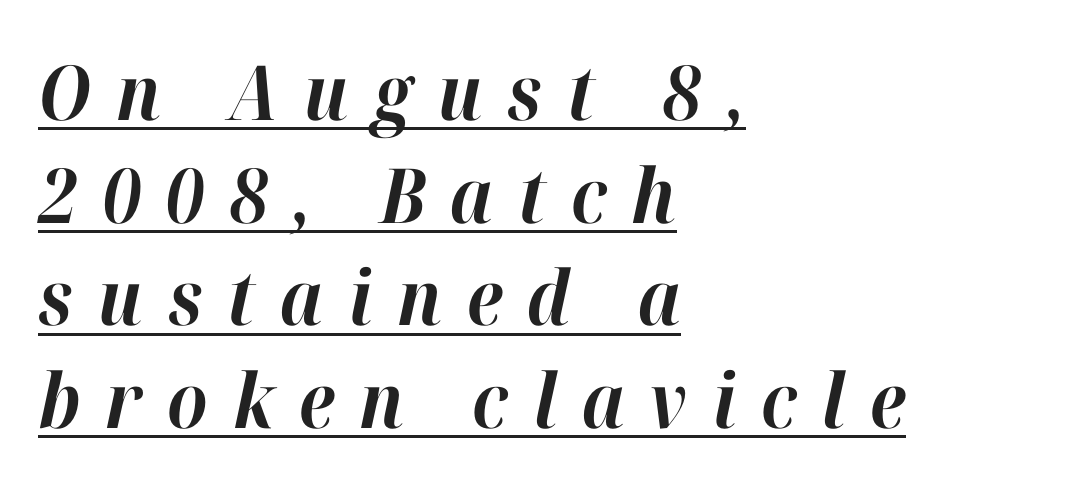
The image shows 76 px bold type, italic (leaning right); set left-aligned, normal line spacing (1.35x), unusually wide letter spacing (+0.33 em), underlined; high stroke contrast and a medium x-height.
